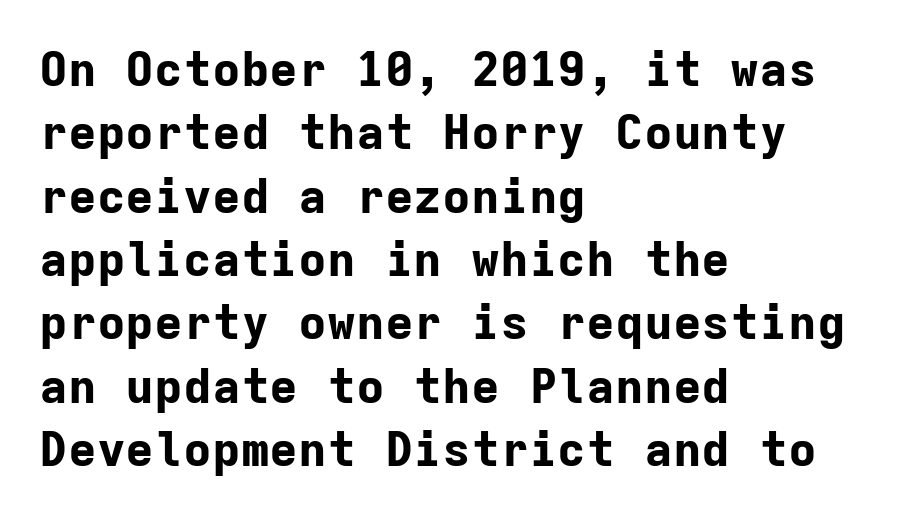
Layout note: lines flush left. Stroke thickness is high; the sample reads as a true bold. The type sits square on the baseline with zero lean. Glance below the letters and you will spot only blank space.
